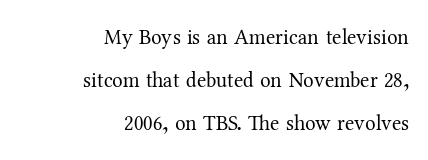
{"italic": "no", "bold": "no", "underline": "no", "align": "right", "line_spacing": "loose", "line_spacing_ratio": 2.05, "letter_spacing": "normal", "letter_spacing_em": 0.0, "glyph_px": 21}
